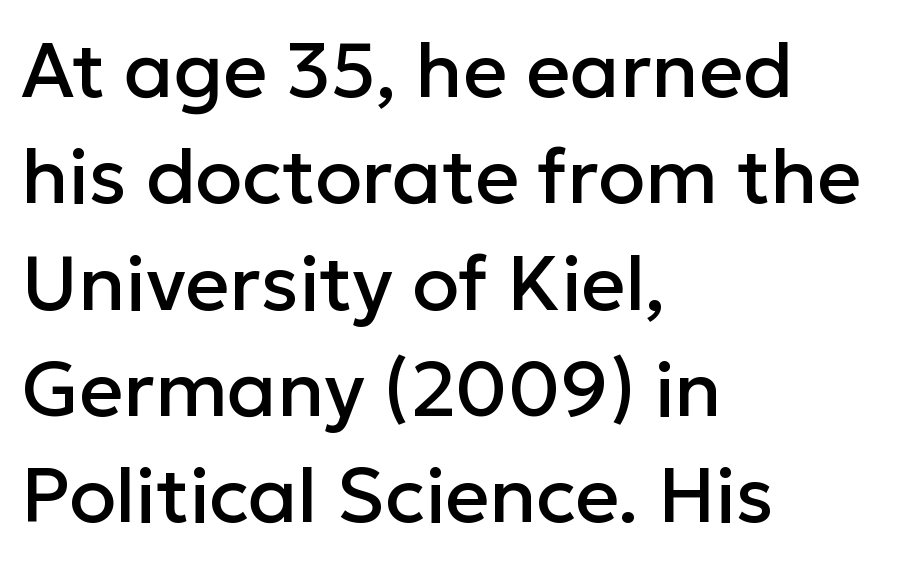
Alignment: flush left. The baseline area is clear. Is this a fixed-width face? No — the glyphs have proportional, varying widths. Unlike a traditional serif, this face leaves its strokes unadorned. Default kerning and tracking; the words read as compact shapes.
